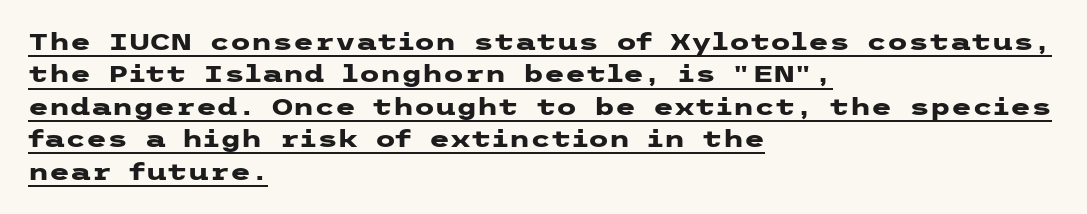
The image shows 24 px bold type, upright; set left-aligned, normal line spacing (1.35x), normal letter spacing, underlined.
